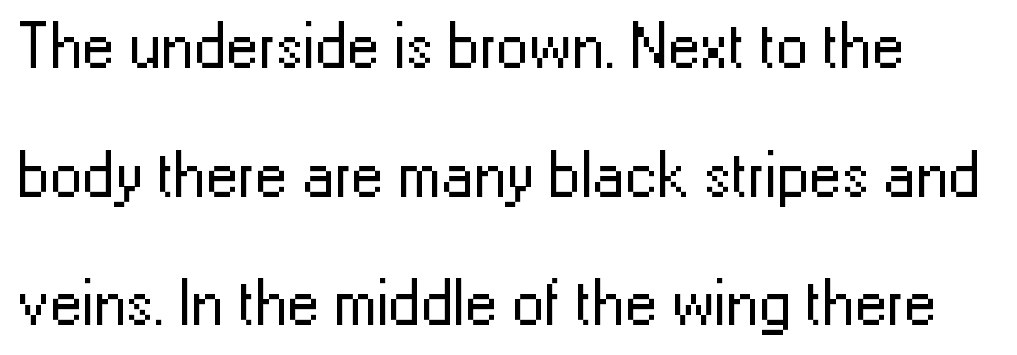
Q: Is the text bold? A: No.
Q: Is the text italic (slanted)? A: No, it is upright.
Q: Is the typeface a serif or a sans-serif typeface? A: Sans-serif.
Q: Is the text underlined? A: No.
Q: Is the spacing between letters normal or unusually wide? A: Normal.
Q: Is the spacing between lines tight, normal or loose? A: Loose.
Q: Width (condensed, normal, or wide)? A: Normal.
Q: Stroke contrast? A: Low.
Q: x-height? A: Medium.
Q: Monospaced? A: No.
